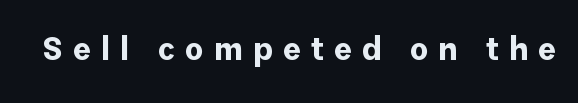
Q: Is the text bold? A: Yes.
Q: Is the text italic (slanted)? A: No, it is upright.
Q: Is the typeface a serif or a sans-serif typeface? A: Sans-serif.
Q: Is the text underlined? A: No.
Q: Is the spacing between letters normal or unusually wide? A: Unusually wide.
Q: Width (condensed, normal, or wide)? A: Normal.
Q: Stroke contrast? A: Low.
Q: x-height? A: Medium.
Q: Monospaced? A: No.
